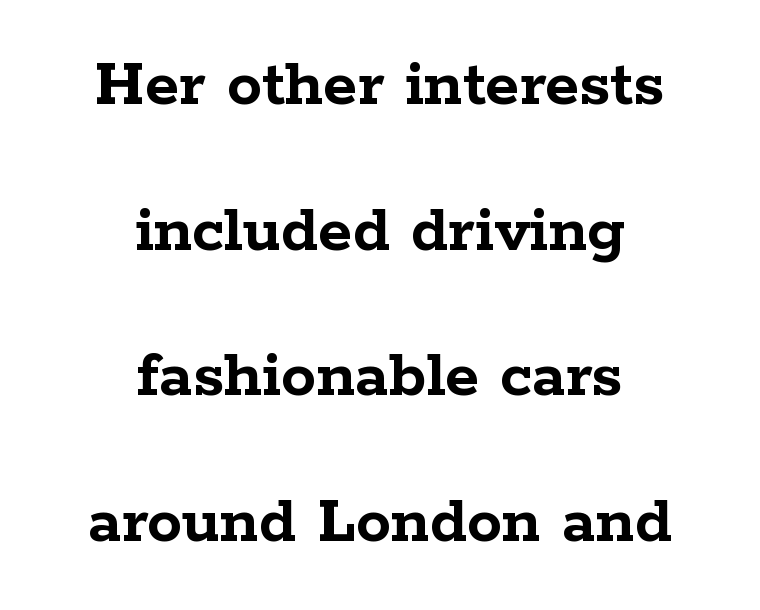
Q: Is the text bold? A: Yes.
Q: Is the text italic (slanted)? A: No, it is upright.
Q: Is the typeface a serif or a sans-serif typeface? A: Serif.
Q: Is the text underlined? A: No.
Q: How is the paragraph aligned? A: Centered.
Q: Is the spacing between letters normal or unusually wide? A: Normal.
Q: Is the spacing between lines tight, normal or loose? A: Loose.
Q: Width (condensed, normal, or wide)? A: Wide.
Q: Stroke contrast? A: Low.
Q: x-height? A: Medium.
Q: Monospaced? A: No.
